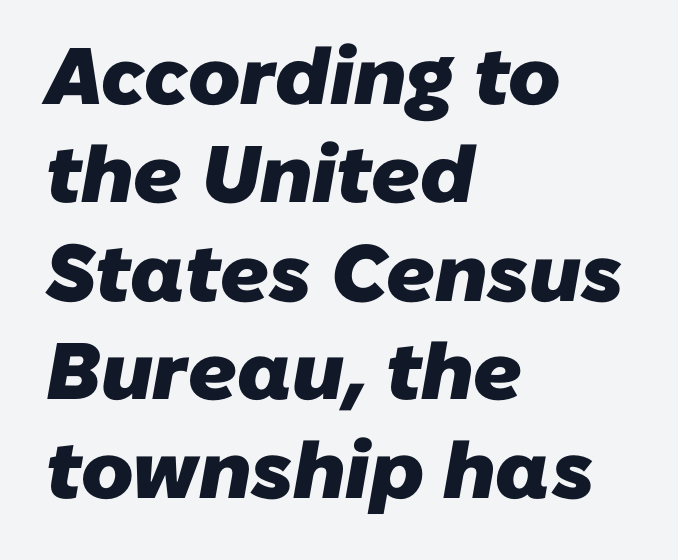
Q: Is the text bold? A: Yes.
Q: Is the typeface a serif or a sans-serif typeface? A: Sans-serif.
Q: Is the text underlined? A: No.
Q: How is the paragraph aligned? A: Left-aligned.
Q: Is the spacing between letters normal or unusually wide? A: Normal.
Q: Width (condensed, normal, or wide)? A: Normal.
Q: Stroke contrast? A: Low.
Q: x-height? A: Medium.
Q: Monospaced? A: No.
